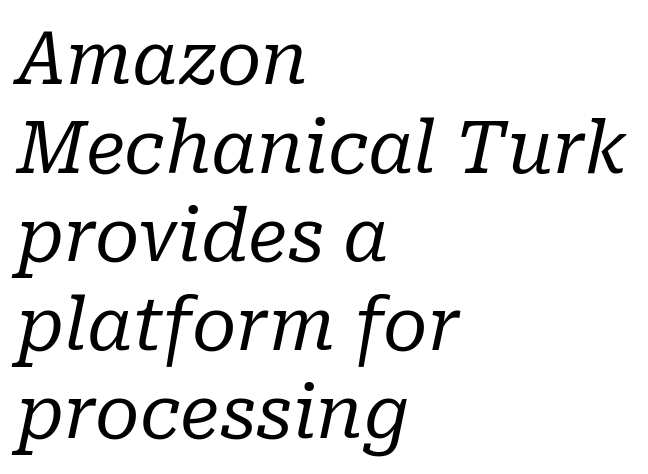
Slanted lettering throughout. I'd call this a serif setting — the letters wear small feet. Words float on clear page, feet unadorned. Casual observation: everything's shoved over to the left.
